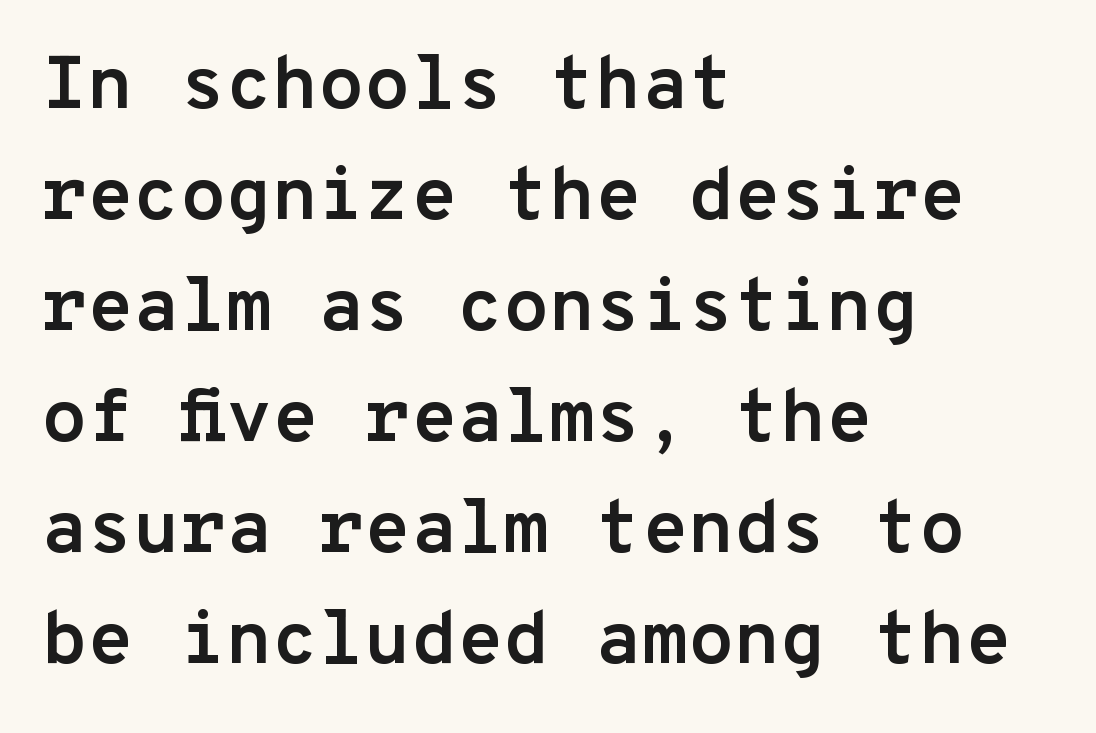
The rendering shows plain stroke endings on the letterforms — a sans-serif design. Characters remain perfectly vertical along every line. Compared with an ordinary text face, these strokes are far heavier — a full bold. Honestly, the letter spacing is just normal — you wouldn't notice it. Think of a typewriter: that constant character pitch is what you see here. Reading down the column, the eye jumps a familiar distance to each next line.
